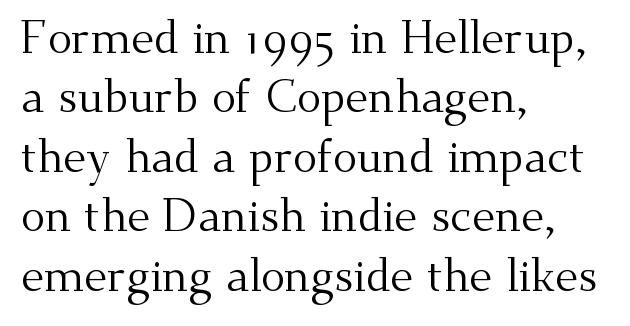
Q: Is the text bold? A: No.
Q: Is the text italic (slanted)? A: No, it is upright.
Q: Is the typeface a serif or a sans-serif typeface? A: Serif.
Q: Is the text underlined? A: No.
Q: How is the paragraph aligned? A: Left-aligned.
Q: Is the spacing between letters normal or unusually wide? A: Normal.
Q: Is the spacing between lines tight, normal or loose? A: Normal.
Q: Width (condensed, normal, or wide)? A: Normal.
Q: Stroke contrast? A: Medium.
Q: x-height? A: Small.
Q: Monospaced? A: No.
